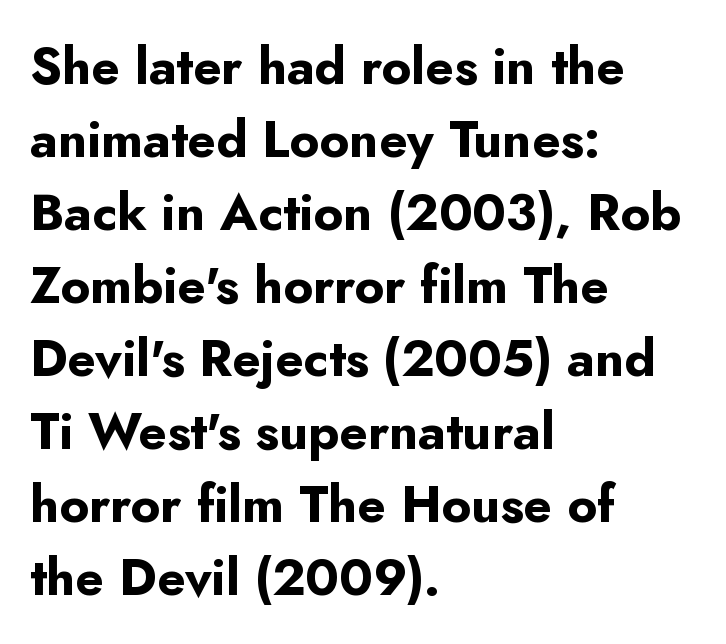
The image shows 51 px bold sans-serif type, upright; set left-aligned, normal line spacing (1.43x), normal letter spacing, not underlined; low stroke contrast and a small x-height.
